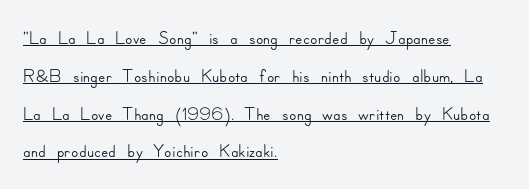
{"italic": "no", "underline": "yes", "align": "left", "line_spacing": "normal", "line_spacing_ratio": 1.4, "letter_spacing": "normal", "letter_spacing_em": 0.0, "glyph_px": 27}
